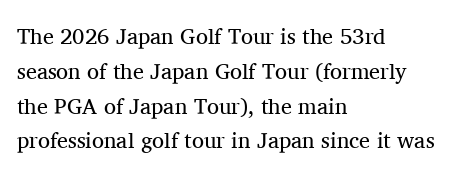
Q: Is the text bold? A: No.
Q: Is the text italic (slanted)? A: No, it is upright.
Q: Is the text underlined? A: No.
Q: How is the paragraph aligned? A: Left-aligned.
Q: Is the spacing between letters normal or unusually wide? A: Normal.
Q: Is the spacing between lines tight, normal or loose? A: Normal.
